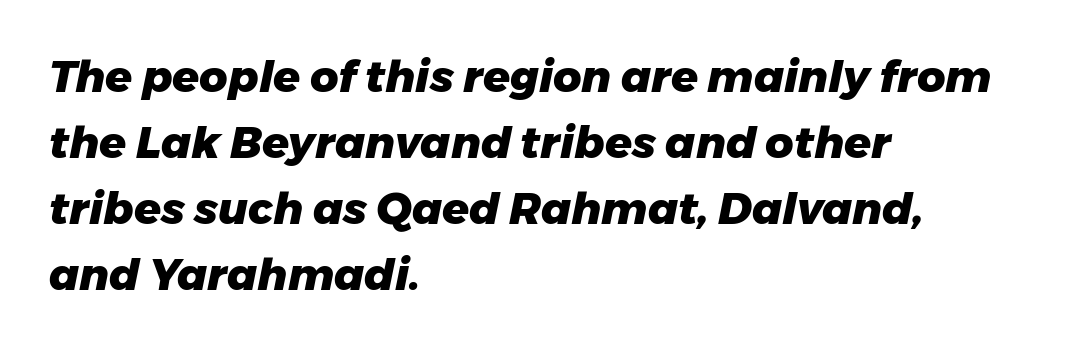
Any mark beneath the type? The region is blank. Tall strokes in this sample are angled rather than plumb. Here the designer chose a conventional face with non-uniform glyph widths. No extra tracking has been applied to these lines. Compared with typical paragraphs, the rows here are spaced about the same. Weight: bold.
